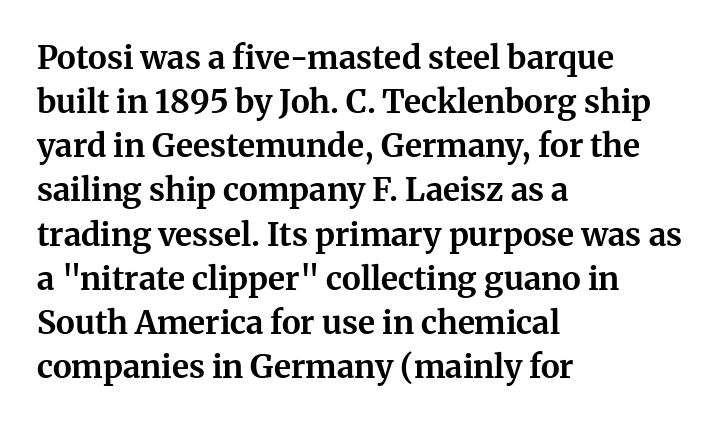
These lines are rendered in a variable-pitch font. Notice how descenders clear the ascenders below comfortably — that's standard leading. A bare baseline throughout the passage. The letters stand straight up with perfectly vertical stems. The horizontal fit of the characters is conventional and even.
